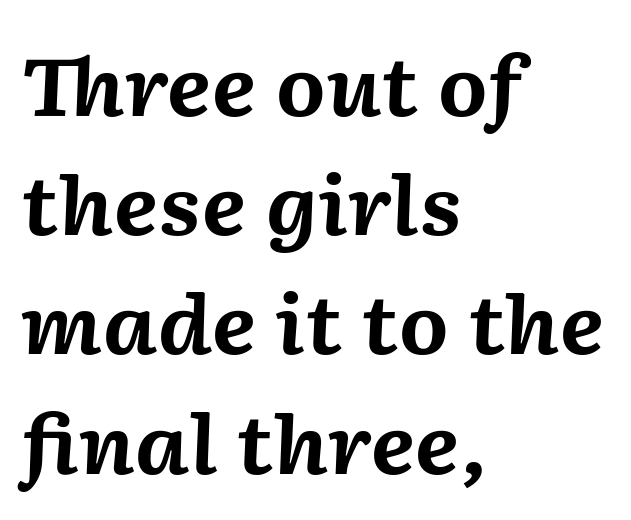
The image shows 80 px bold type, italic (leaning right); set left-aligned, normal line spacing (1.49x), normal letter spacing, not underlined; medium stroke contrast and a medium x-height.
